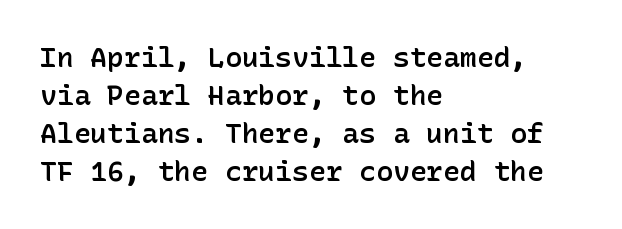
Q: Is the text bold? A: Semi-bold.
Q: Is the text italic (slanted)? A: No, it is upright.
Q: Is the typeface a serif or a sans-serif typeface? A: Sans-serif.
Q: Is the text underlined? A: No.
Q: How is the paragraph aligned? A: Left-aligned.
Q: Is the spacing between letters normal or unusually wide? A: Normal.
Q: Is the spacing between lines tight, normal or loose? A: Normal.
Q: Width (condensed, normal, or wide)? A: Normal.
Q: Stroke contrast? A: Low.
Q: x-height? A: Medium.
